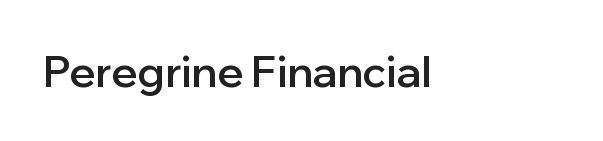
Nope, no serifs anywhere on these letters. Every letter is mildly thick-stroked: semibold rather than bold. It's the straight-up-and-down kind of type. The face used here is proportionally spaced, like ordinary book or web type. Tracking here is standard; glyphs follow each other at the usual distance. The specimen omits any rule beneath the text block's lines.
